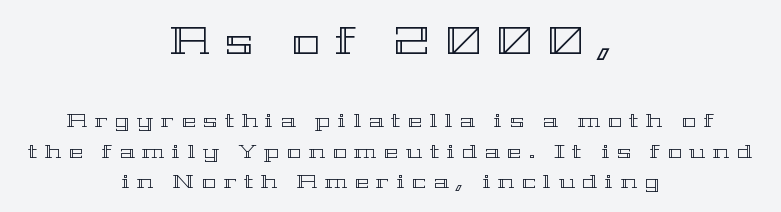
{"italic": "no", "width": "wide", "x_height": "medium", "monospaced": "no", "underline": "no", "align": "center", "line_spacing": "normal", "line_spacing_ratio": 1.6, "letter_spacing": "wide", "letter_spacing_em": 0.39, "larger_block": "first", "size_ratio": 2.0, "glyph_px": 38}
